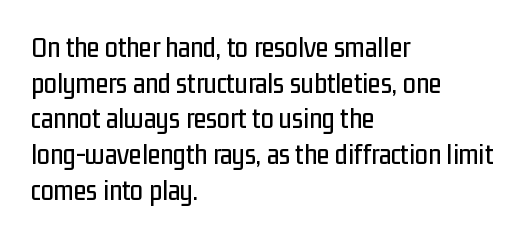
{"serif": "no", "italic": "no", "width": "condensed", "stroke_contrast": "low", "x_height": "medium", "monospaced": "no", "underline": "no", "align": "left", "line_spacing_ratio": 1.23, "letter_spacing": "normal", "letter_spacing_em": 0.0, "glyph_px": 29}
